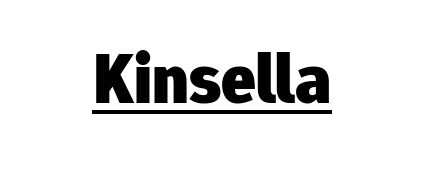
The image shows 72 px heavy sans-serif type, upright; set centered, normal letter spacing, underlined; low stroke contrast and a medium x-height.
